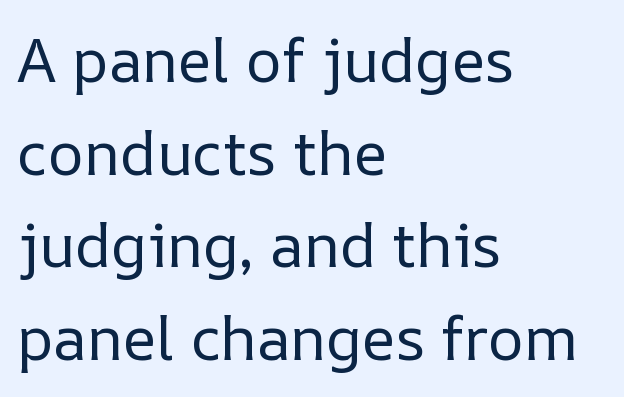
Q: Is the text bold? A: No.
Q: Is the text italic (slanted)? A: No, it is upright.
Q: Is the text underlined? A: No.
Q: How is the paragraph aligned? A: Left-aligned.
Q: Is the spacing between letters normal or unusually wide? A: Normal.
Q: Is the spacing between lines tight, normal or loose? A: Normal.
Q: Width (condensed, normal, or wide)? A: Normal.
Q: Stroke contrast? A: Low.
Q: x-height? A: Medium.
Q: Monospaced? A: No.
